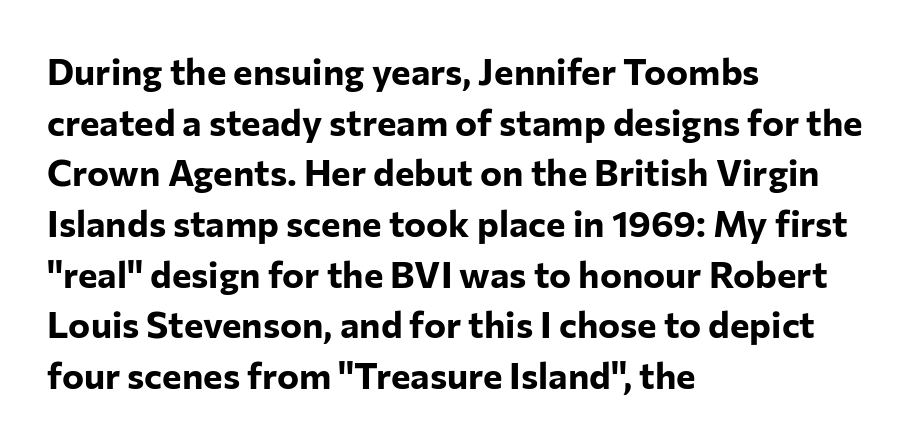
The image shows 37 px bold sans-serif type, upright; set left-aligned, normal line spacing (1.37x), normal letter spacing, not underlined; low stroke contrast and a medium x-height.
